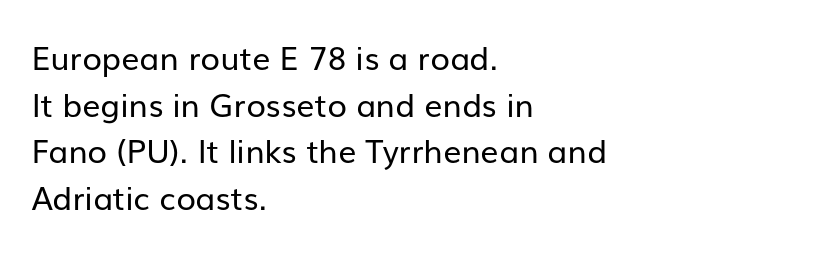
The image shows 32 px regular-weight sans-serif type, upright; set left-aligned, normal line spacing (1.46x), normal letter spacing, not underlined; low stroke contrast and a medium x-height.
